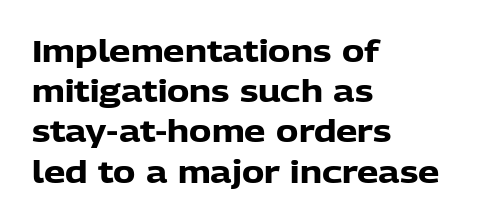
The typography opts for an upright posture over an oblique one. Its strokes are broad and dark, the hallmark of bold type. The typesetter chose a ragged-right arrangement here. Check where the strokes stop: nothing finishes them off — pure sans. This block has exactly the height ordinary leading produces.
